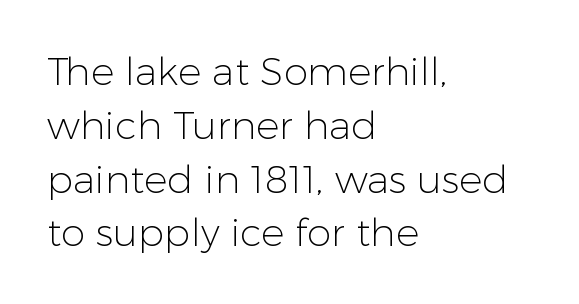
Tracking here is standard; glyphs follow each other at the usual distance. Bold? No — there's no thickening of the strokes. The gap between lines stays unmarked. These lines are rendered in a variable-pitch font.
